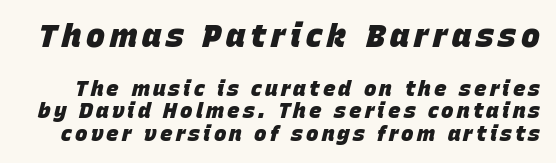
The image shows 32 px heavy type, italic (leaning right); set tight line spacing (1.07x), not underlined; the first (top) block is 1.52x larger; low stroke contrast and a large x-height.
